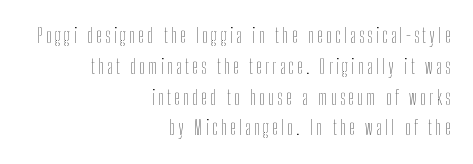
{"italic": "no", "bold": "no", "underline": "no", "align": "right", "line_spacing": "normal", "line_spacing_ratio": 1.54, "glyph_px": 20}
